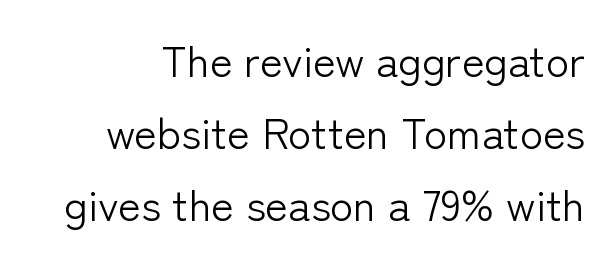
Q: Is the text bold? A: No.
Q: Is the text italic (slanted)? A: No, it is upright.
Q: Is the typeface a serif or a sans-serif typeface? A: Sans-serif.
Q: Is the text underlined? A: No.
Q: Is the spacing between letters normal or unusually wide? A: Normal.
Q: Is the spacing between lines tight, normal or loose? A: Normal.
Q: Width (condensed, normal, or wide)? A: Normal.
Q: Stroke contrast? A: Low.
Q: x-height? A: Medium.
Q: Monospaced? A: No.
